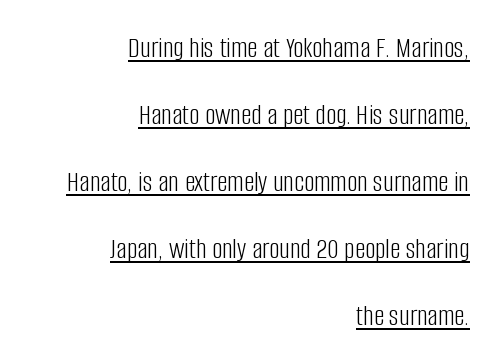
{"serif": "no", "italic": "no", "bold": "no", "weight": "light", "width": "condensed", "stroke_contrast": "low", "x_height": "large", "monospaced": "no", "underline": "yes", "align": "right", "line_spacing": "loose", "line_spacing_ratio": 2.31, "letter_spacing": "normal", "letter_spacing_em": 0.0, "glyph_px": 29}
